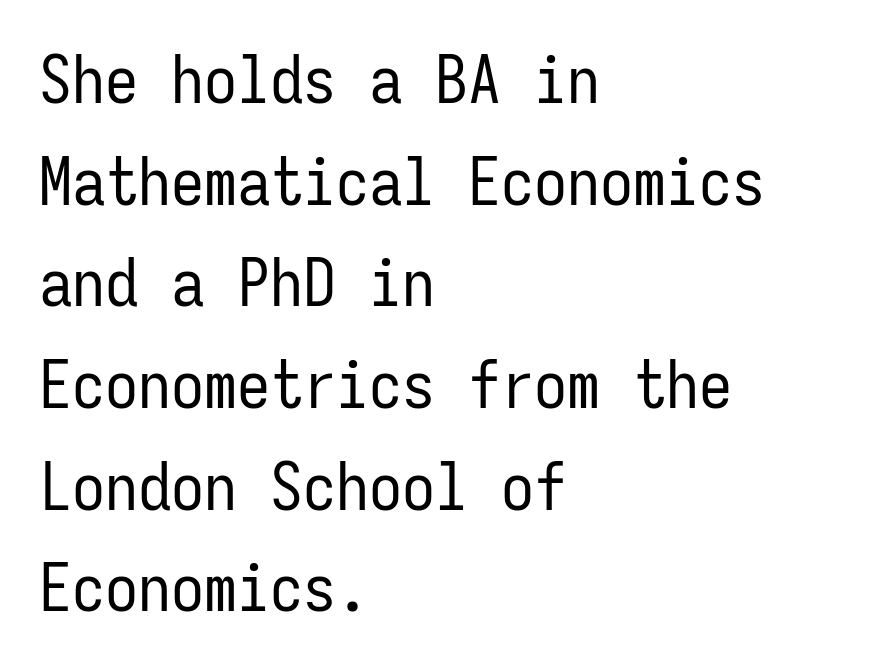
{"serif": "no", "italic": "no", "bold": "no", "weight": "regular", "width": "condensed", "stroke_contrast": "low", "x_height": "medium", "monospaced": "yes", "underline": "no", "align": "left", "line_spacing": "normal", "line_spacing_ratio": 1.54, "letter_spacing": "normal", "letter_spacing_em": 0.0, "glyph_px": 66}
